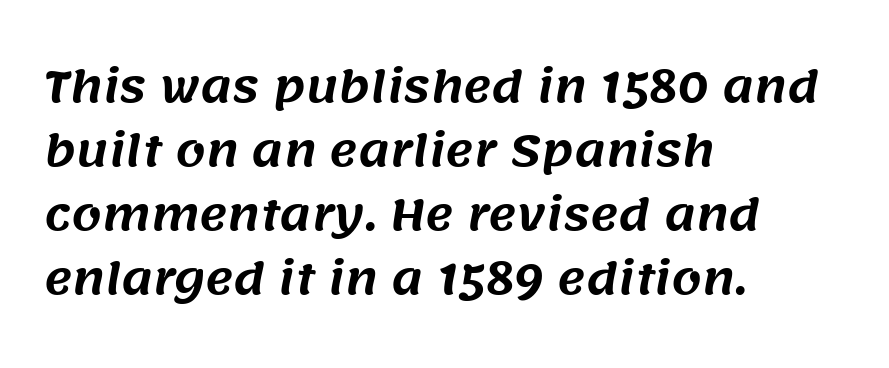
The typeface chosen for these lines omits serifs. These lines are rendered in a variable-pitch font. Observe the ordinary spacing: letters are neighbours, not strangers. Lines of text with bare space underneath. Which margin do the lines hug? The left one — the right edge is uneven. One glance says typical: line gaps are just what's usual.
